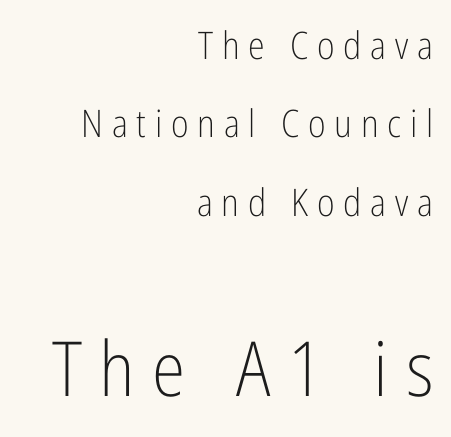
Q: Is the text bold? A: No.
Q: Is the text italic (slanted)? A: No, it is upright.
Q: Is the typeface a serif or a sans-serif typeface? A: Sans-serif.
Q: Is the text underlined? A: No.
Q: How is the paragraph aligned? A: Right-aligned.
Q: Is the spacing between letters normal or unusually wide? A: Unusually wide.
Q: Is the spacing between lines tight, normal or loose? A: Loose.
Q: Which block of text is set in a larger size, the first (top) or the second (bottom)? A: The second (bottom) one.
Q: Width (condensed, normal, or wide)? A: Condensed.
Q: Stroke contrast? A: Low.
Q: x-height? A: Medium.
Q: Monospaced? A: No.
